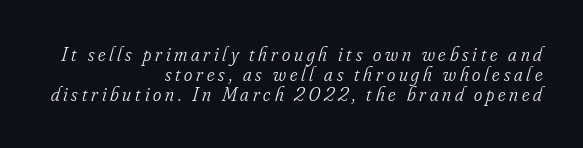
No word sits above an underline. The font's italic variant was chosen for this text. These lines huddle together more closely than default settings would place them. Notice how the passage keeps a crisp vertical edge on the right only. Ink coverage per letter is moderate at most.
